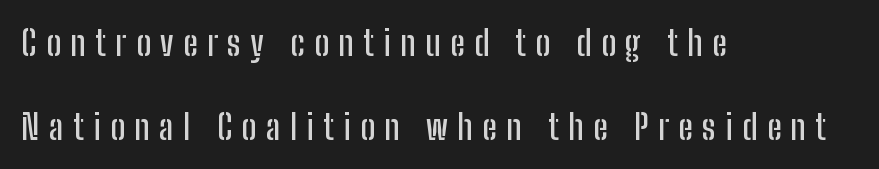
{"serif": "no", "italic": "no", "width": "condensed", "stroke_contrast": "low", "x_height": "medium", "monospaced": "no", "underline": "no", "align": "left", "line_spacing": "loose", "line_spacing_ratio": 2.39, "letter_spacing": "wide", "letter_spacing_em": 0.27, "glyph_px": 35}
